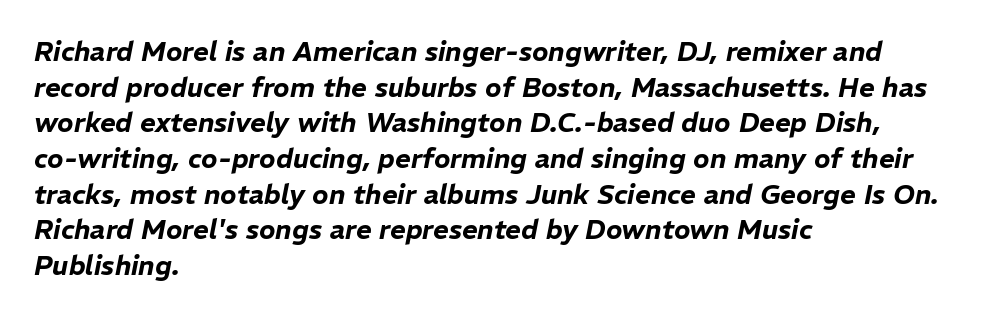
{"italic": "yes", "lean": "right", "slant_degrees": 11, "underline": "no", "align": "left", "line_spacing": "normal", "line_spacing_ratio": 1.32, "letter_spacing": "normal", "letter_spacing_em": 0.0, "glyph_px": 27}
